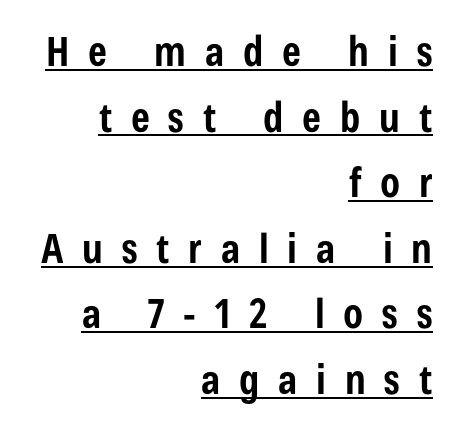
The image shows 40 px bold, condensed sans-serif type, upright; set right-aligned, normal line spacing (1.64x), unusually wide letter spacing (+0.47 em), underlined; low stroke contrast and a medium x-height.
